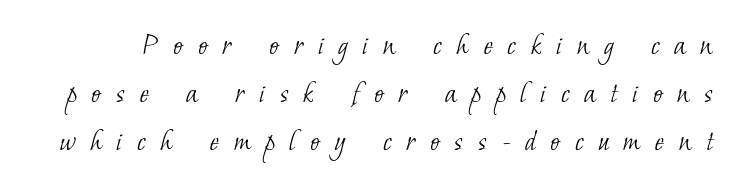
The image shows 32 px light serif type; set normal line spacing (1.5x), unusually wide letter spacing (+0.46 em), not underlined; low stroke contrast and a small x-height.
